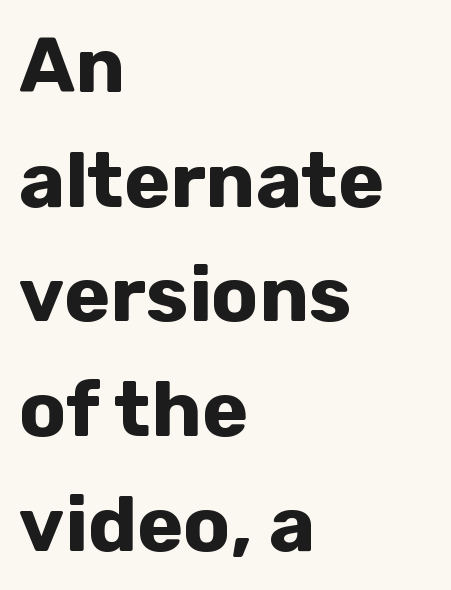
{"serif": "no", "italic": "no", "bold": "yes", "weight": "bold", "width": "normal", "stroke_contrast": "low", "x_height": "medium", "monospaced": "no", "underline": "no", "align": "left", "line_spacing": "normal", "line_spacing_ratio": 1.47, "letter_spacing": "normal", "letter_spacing_em": 0.0, "glyph_px": 78}
